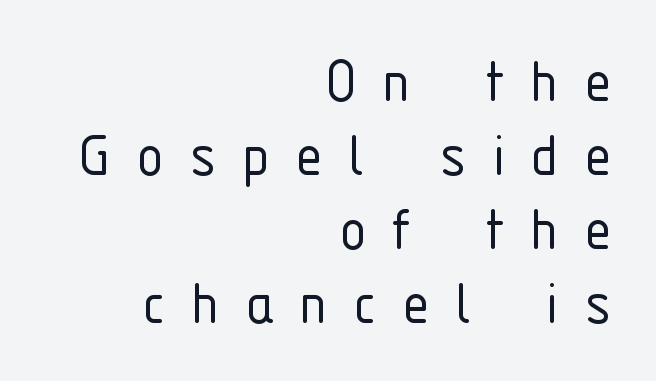
Q: Is the text bold? A: No.
Q: Is the text italic (slanted)? A: No, it is upright.
Q: Is the typeface a serif or a sans-serif typeface? A: Sans-serif.
Q: Is the text underlined? A: No.
Q: How is the paragraph aligned? A: Right-aligned.
Q: Is the spacing between letters normal or unusually wide? A: Unusually wide.
Q: Is the spacing between lines tight, normal or loose? A: Tight.
Q: Width (condensed, normal, or wide)? A: Condensed.
Q: Stroke contrast? A: Low.
Q: x-height? A: Medium.
Q: Monospaced? A: No.
